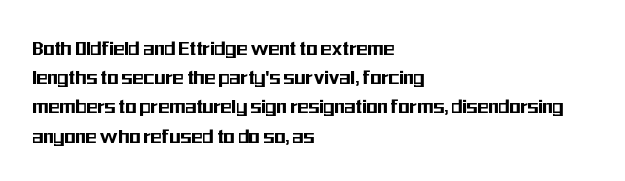
Q: Is the text italic (slanted)? A: No, it is upright.
Q: Is the text underlined? A: No.
Q: How is the paragraph aligned? A: Left-aligned.
Q: Is the spacing between letters normal or unusually wide? A: Normal.
Q: Is the spacing between lines tight, normal or loose? A: Normal.
